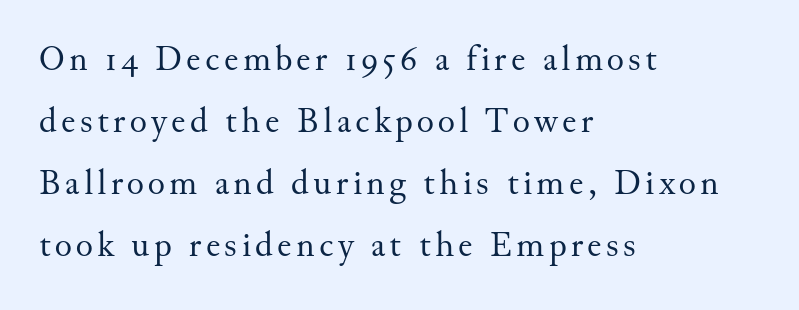
The image shows 36 px regular-weight serif type, upright; set left-aligned, line spacing 1.72x, not underlined; medium stroke contrast and a small x-height.
